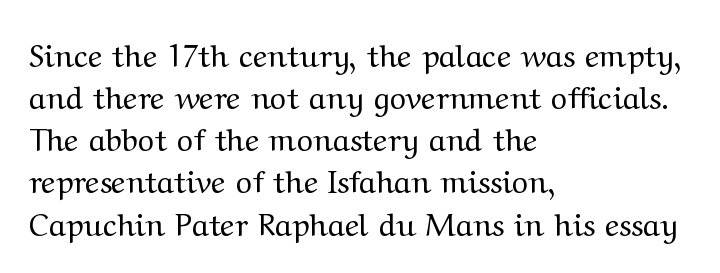
The rendering uses natural spacing where letterforms have individual widths. Compared with a centered layout, this one pins lines to the left instead. Rows of type keep a routine distance in the vertical direction. A light-to-regular cut is what we see here.
